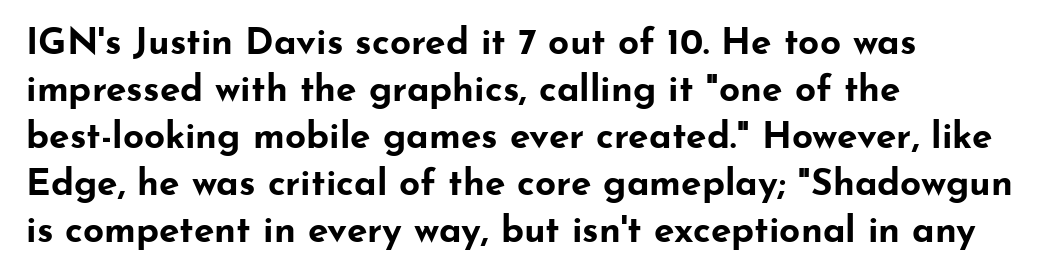
{"serif": "no", "italic": "no", "bold": "yes", "weight": "bold", "width": "wide", "stroke_contrast": "low", "x_height": "small", "monospaced": "no", "underline": "no", "align": "left", "line_spacing": "normal", "line_spacing_ratio": 1.27, "letter_spacing": "normal", "letter_spacing_em": 0.0, "glyph_px": 37}
